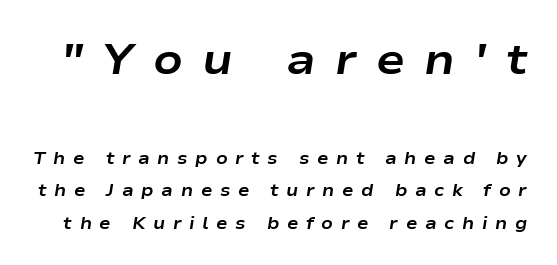
{"italic": "yes", "lean": "right", "slant_degrees": 9, "bold": "yes", "weight": "bold", "width": "wide", "stroke_contrast": "low", "x_height": "medium", "monospaced": "no", "underline": "no", "line_spacing": "loose", "line_spacing_ratio": 1.9, "letter_spacing": "wide", "letter_spacing_em": 0.45, "larger_block": "first", "size_ratio": 2.53, "glyph_px": 43}
